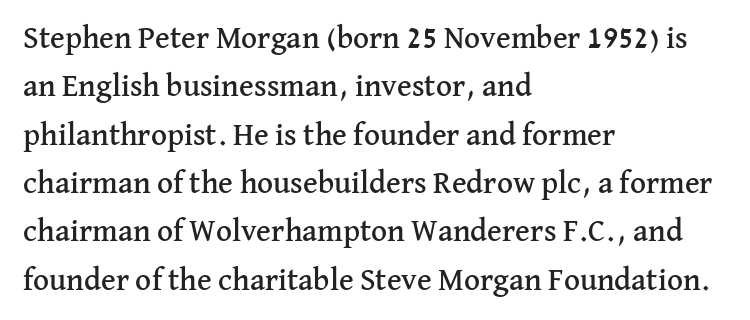
Summary of vertical rhythm: regular, with standard interline spacing. Has an underline been added? It has not. This is roman type, the default non-slanted kind. Here the glyphs are tracked normally, forming tight word shapes. The letters advance in unequal steps, a hallmark of proportional type. Font category for this specimen: serif.
